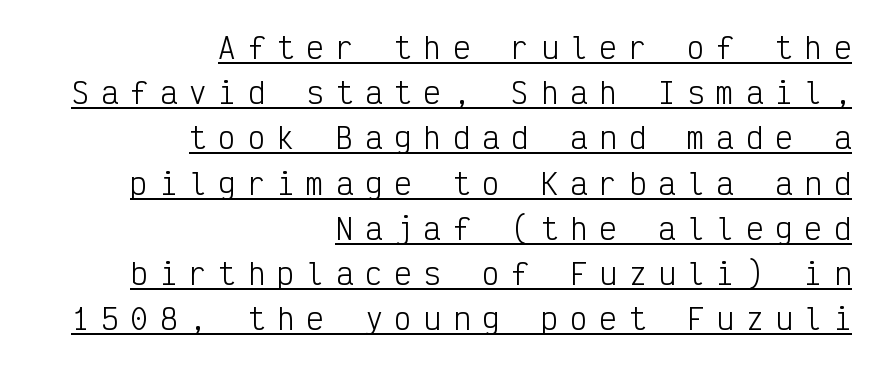
Q: Is the text bold? A: No.
Q: Is the text italic (slanted)? A: No, it is upright.
Q: Is the typeface a serif or a sans-serif typeface? A: Sans-serif.
Q: Is the text underlined? A: Yes.
Q: How is the paragraph aligned? A: Right-aligned.
Q: Is the spacing between letters normal or unusually wide? A: Unusually wide.
Q: Is the spacing between lines tight, normal or loose? A: Normal.
Q: Width (condensed, normal, or wide)? A: Condensed.
Q: Stroke contrast? A: Low.
Q: x-height? A: Medium.
Q: Monospaced? A: Yes.
